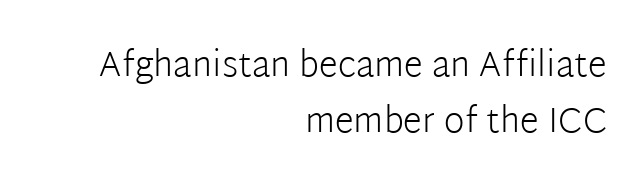
Q: Is the text bold? A: No.
Q: Is the text italic (slanted)? A: No, it is upright.
Q: Is the typeface a serif or a sans-serif typeface? A: Sans-serif.
Q: Is the text underlined? A: No.
Q: How is the paragraph aligned? A: Right-aligned.
Q: Is the spacing between letters normal or unusually wide? A: Normal.
Q: Is the spacing between lines tight, normal or loose? A: Normal.
Q: Width (condensed, normal, or wide)? A: Normal.
Q: Stroke contrast? A: Low.
Q: x-height? A: Medium.
Q: Monospaced? A: No.
